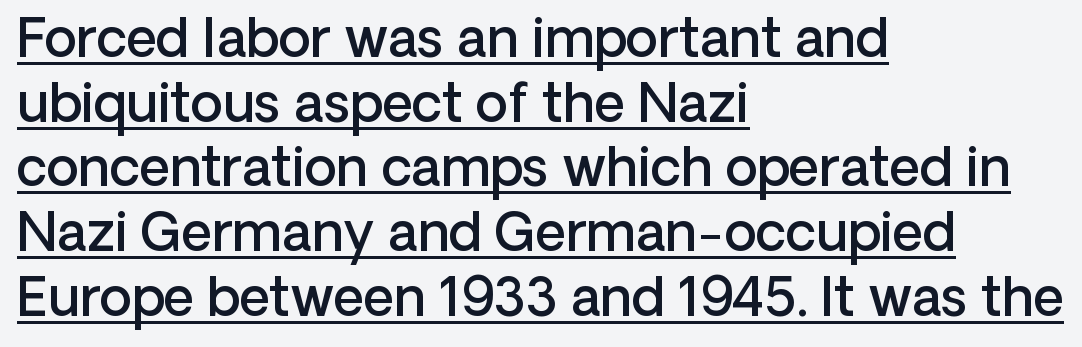
{"serif": "no", "italic": "no", "bold": "semi", "weight": "semibold", "width": "normal", "stroke_contrast": "low", "x_height": "medium", "monospaced": "no", "underline": "yes", "align": "left", "line_spacing_ratio": 1.22, "letter_spacing": "normal", "letter_spacing_em": 0.0, "glyph_px": 53}
